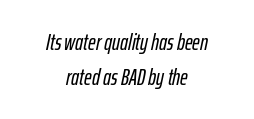
The image shows 23 px text type, italic (leaning right); set centered, normal line spacing (1.52x), normal letter spacing, not underlined.
